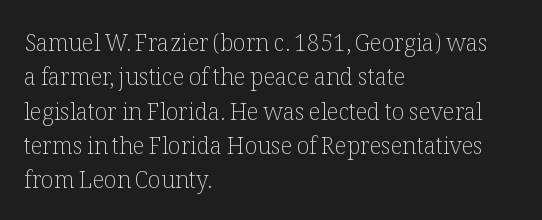
{"italic": "no", "bold": "no", "underline": "no", "align": "left", "line_spacing": "normal", "line_spacing_ratio": 1.49, "letter_spacing": "normal", "letter_spacing_em": 0.0, "glyph_px": 23}
